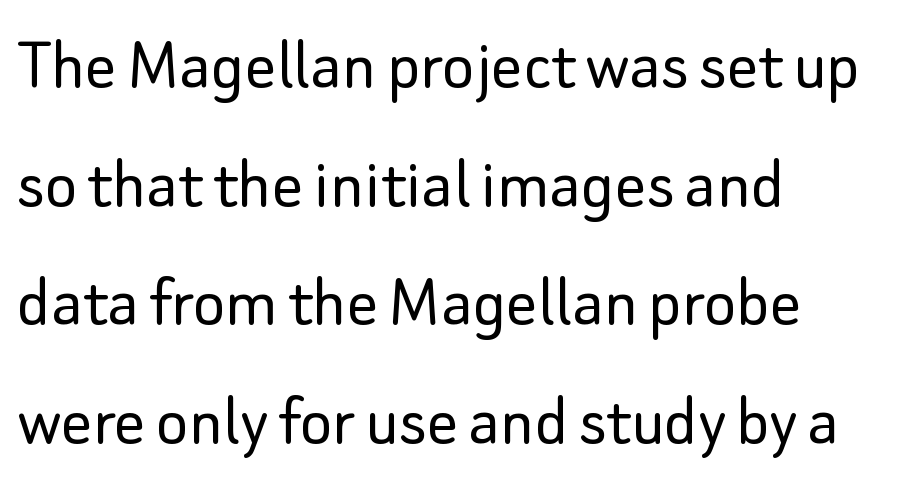
The image shows 77 px light sans-serif type, upright; set left-aligned, normal line spacing (1.54x), normal letter spacing, not underlined; low stroke contrast and a small x-height.
